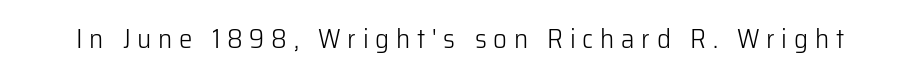
The image shows 27 px text type, upright; set unusually wide letter spacing (+0.25 em), not underlined.
